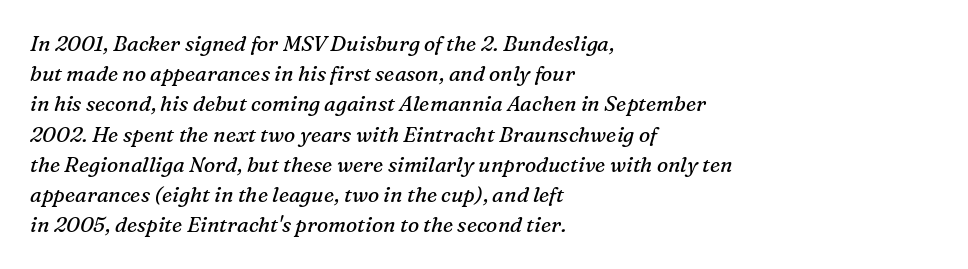
The image shows 21 px text type, italic (leaning right); set left-aligned, normal line spacing (1.44x), normal letter spacing, not underlined.
